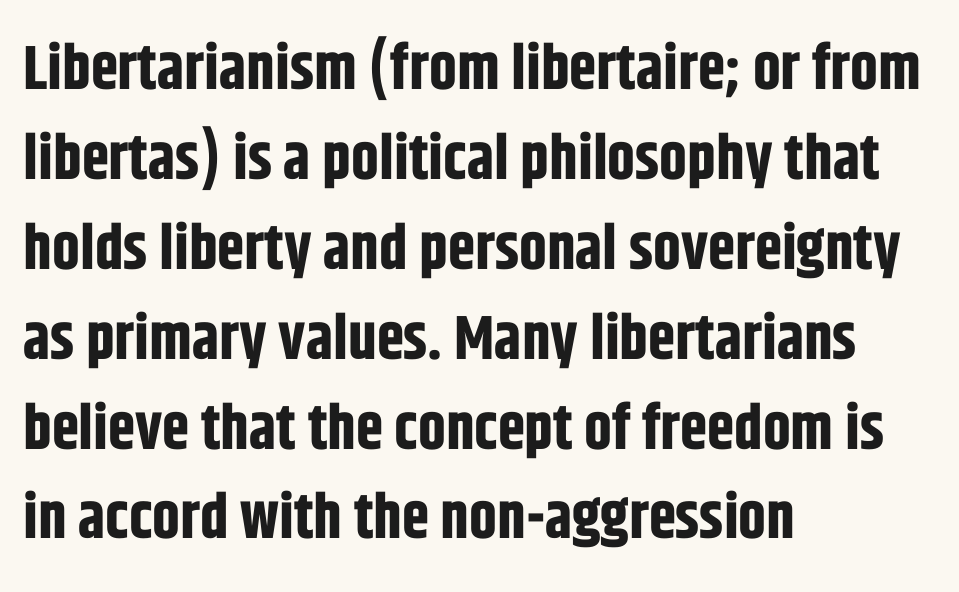
This rendering features lettering with no underline. Think of a printed novel: that variable character pitch is what you see here. The compositor pushed each line to the left boundary. Notice how the stems are strictly vertical — no italics here. Horizontal bands of white between lines are of average thickness.
